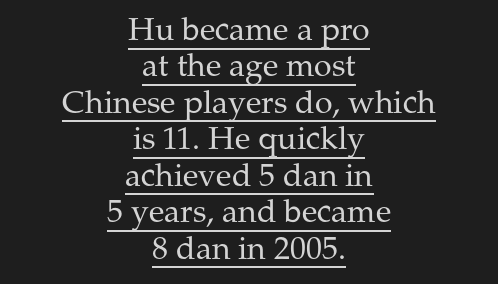
The image shows 32 px regular-weight serif type, upright; set centered, tight line spacing (1.14x), normal letter spacing, underlined; medium stroke contrast and a medium x-height.
